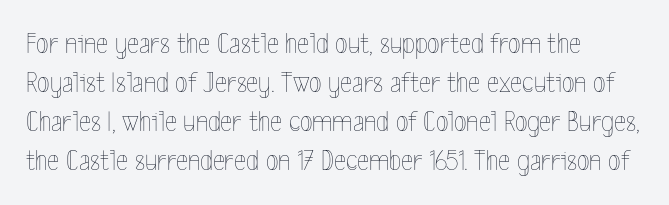
Q: Is the text bold? A: No.
Q: Is the text italic (slanted)? A: No, it is upright.
Q: Is the text underlined? A: No.
Q: How is the paragraph aligned? A: Left-aligned.
Q: Is the spacing between letters normal or unusually wide? A: Normal.
Q: Is the spacing between lines tight, normal or loose? A: Normal.
Q: Width (condensed, normal, or wide)? A: Condensed.
Q: x-height? A: Medium.
Q: Monospaced? A: No.
